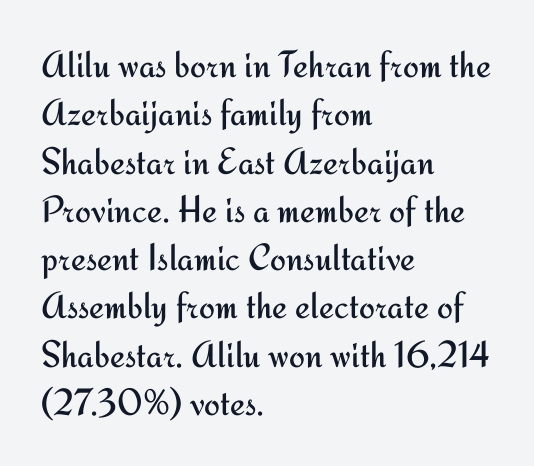
Q: Is the text bold? A: No.
Q: Is the text italic (slanted)? A: No, it is upright.
Q: Is the typeface a serif or a sans-serif typeface? A: Sans-serif.
Q: Is the text underlined? A: No.
Q: How is the paragraph aligned? A: Left-aligned.
Q: Is the spacing between letters normal or unusually wide? A: Normal.
Q: Is the spacing between lines tight, normal or loose? A: Normal.
Q: Width (condensed, normal, or wide)? A: Normal.
Q: Stroke contrast? A: Medium.
Q: x-height? A: Small.
Q: Monospaced? A: No.
